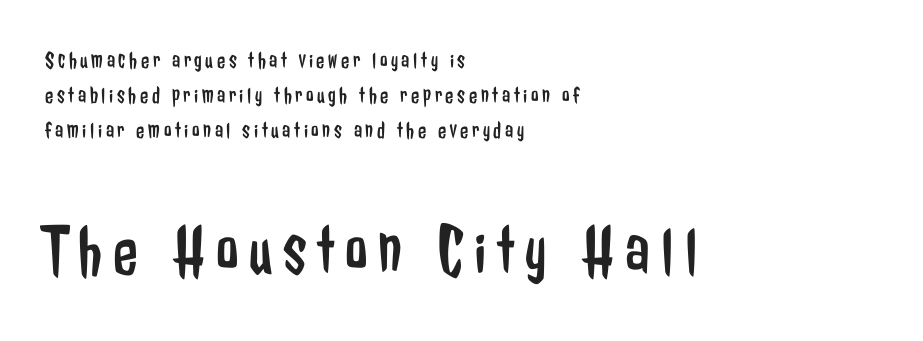
The image shows 72 px regular-weight, condensed sans-serif type, upright; set left-aligned, normal line spacing (1.45x), not underlined; the second (bottom) block is 3.0x larger; low stroke contrast and a medium x-height.
